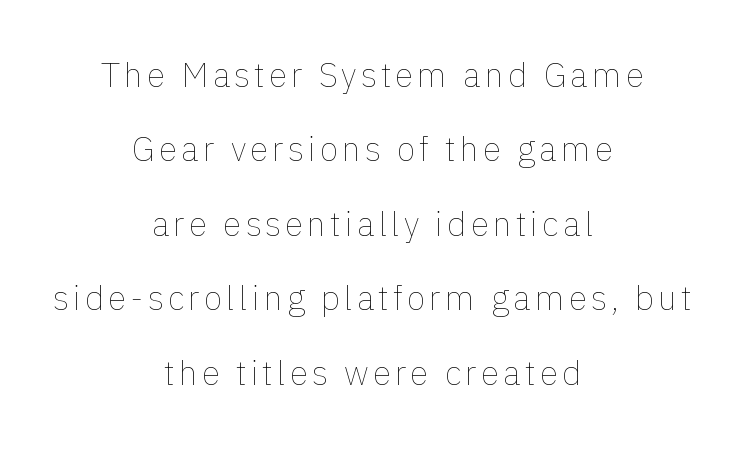
The cut favours lightness, reaching ordinary text weight at its darkest. Rows of type keep a wide berth in the vertical direction. The baseline area is clear. Both edges are ragged and mirror each other, which tells us the setting is centered. You can tell it's not italic because the verticals are truly vertical. Spacing verdict: proportional, widths tailored to each character.
